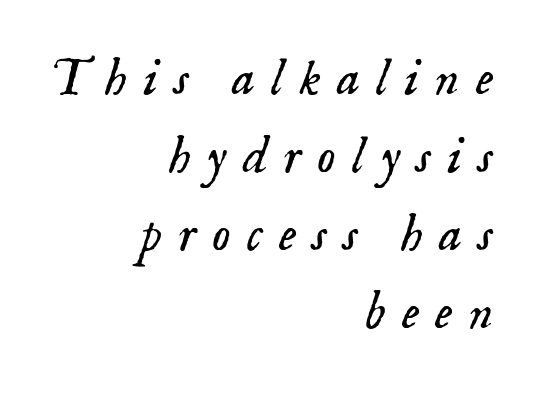
Q: Is the text bold? A: No.
Q: Is the text italic (slanted)? A: Yes, it leans right by about 18 degrees.
Q: Is the typeface a serif or a sans-serif typeface? A: Serif.
Q: Is the text underlined? A: No.
Q: How is the paragraph aligned? A: Right-aligned.
Q: Is the spacing between letters normal or unusually wide? A: Unusually wide.
Q: Is the spacing between lines tight, normal or loose? A: Normal.
Q: Width (condensed, normal, or wide)? A: Normal.
Q: Stroke contrast? A: Low.
Q: x-height? A: Small.
Q: Monospaced? A: No.
